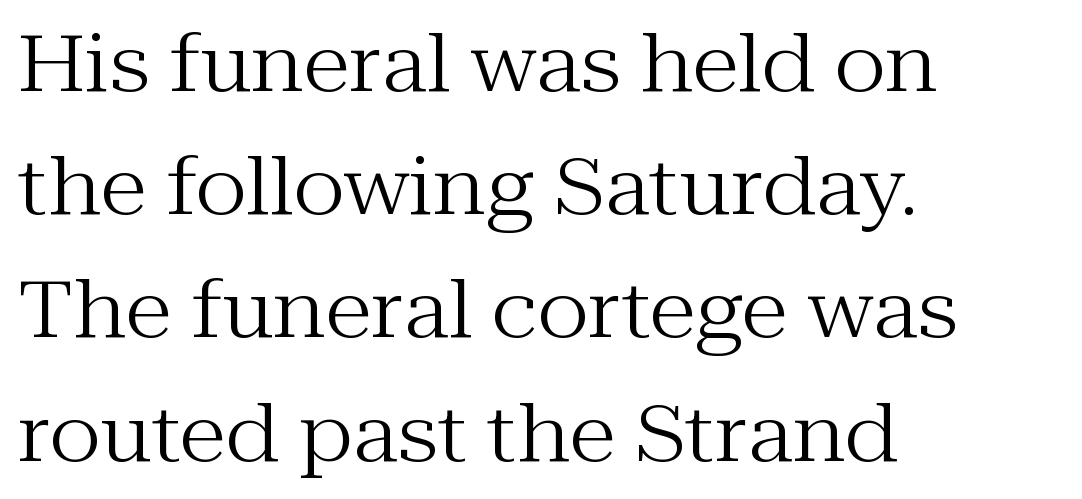
Q: Is the text bold? A: No.
Q: Is the text italic (slanted)? A: No, it is upright.
Q: Is the typeface a serif or a sans-serif typeface? A: Serif.
Q: Is the text underlined? A: No.
Q: How is the paragraph aligned? A: Left-aligned.
Q: Is the spacing between letters normal or unusually wide? A: Normal.
Q: Is the spacing between lines tight, normal or loose? A: Normal.
Q: Width (condensed, normal, or wide)? A: Normal.
Q: Stroke contrast? A: Medium.
Q: x-height? A: Medium.
Q: Monospaced? A: No.
